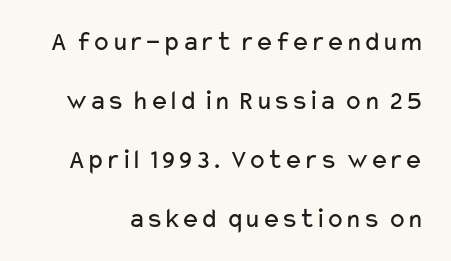
{"serif": "no", "italic": "no", "bold": "no", "weight": "regular", "width": "wide", "stroke_contrast": "low", "x_height": "medium", "monospaced": "no", "underline": "no", "line_spacing": "loose", "line_spacing_ratio": 2.11, "letter_spacing": "normal", "letter_spacing_em": 0.0, "glyph_px": 28}
